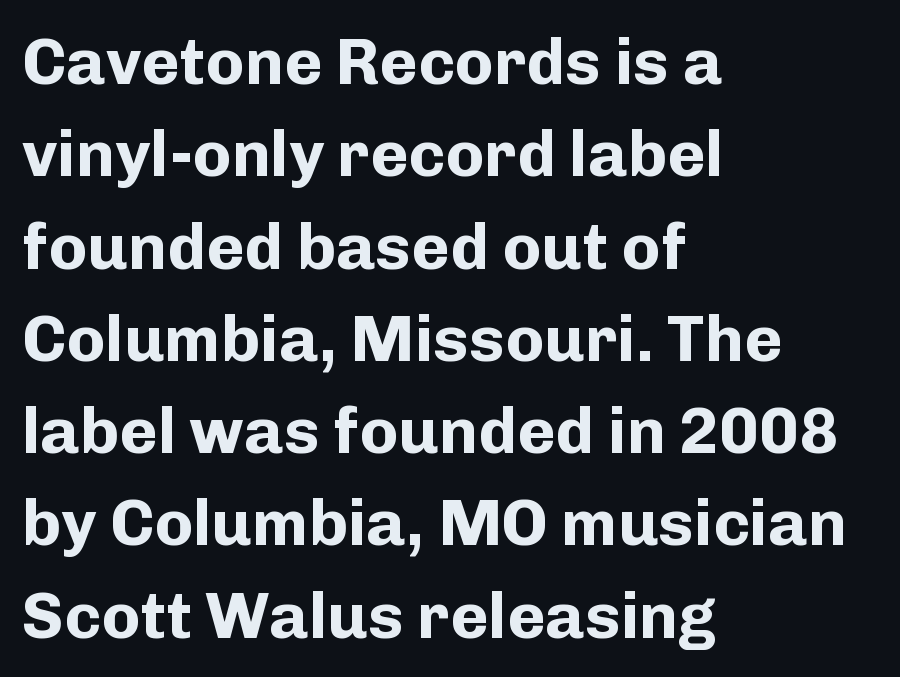
{"serif": "no", "italic": "no", "bold": "yes", "weight": "bold", "width": "normal", "stroke_contrast": "low", "x_height": "medium", "monospaced": "no", "underline": "no", "align": "left", "line_spacing": "normal", "line_spacing_ratio": 1.42, "letter_spacing": "normal", "letter_spacing_em": 0.0, "glyph_px": 65}
